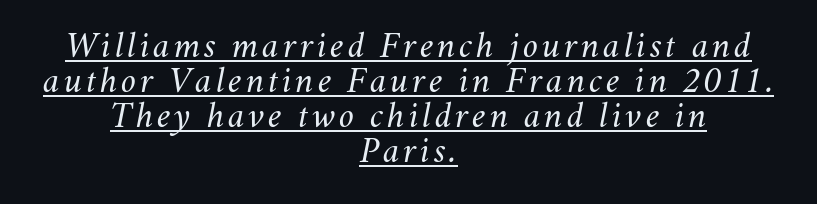
{"italic": "yes", "lean": "right", "slant_degrees": 11, "bold": "no", "weight": "regular", "width": "normal", "stroke_contrast": "medium", "x_height": "small", "monospaced": "no", "underline": "yes", "align": "center", "line_spacing": "tight", "line_spacing_ratio": 0.95, "glyph_px": 37}
